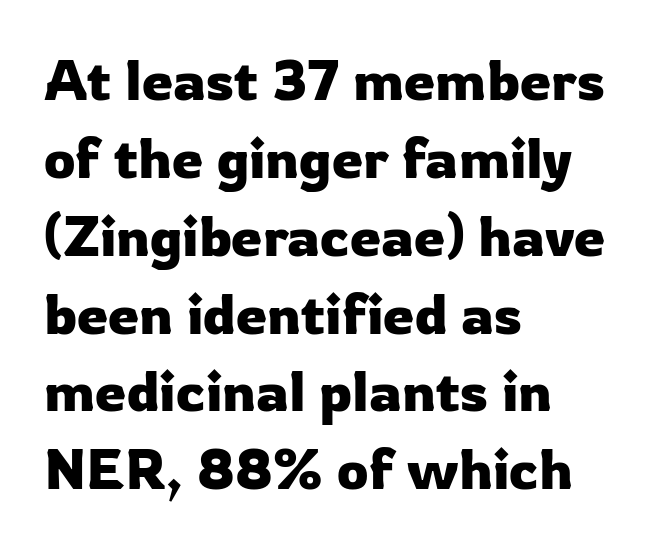
{"serif": "no", "italic": "no", "width": "normal", "stroke_contrast": "low", "x_height": "medium", "monospaced": "no", "underline": "no", "align": "left", "line_spacing": "normal", "line_spacing_ratio": 1.39, "letter_spacing": "normal", "letter_spacing_em": 0.0, "glyph_px": 56}
